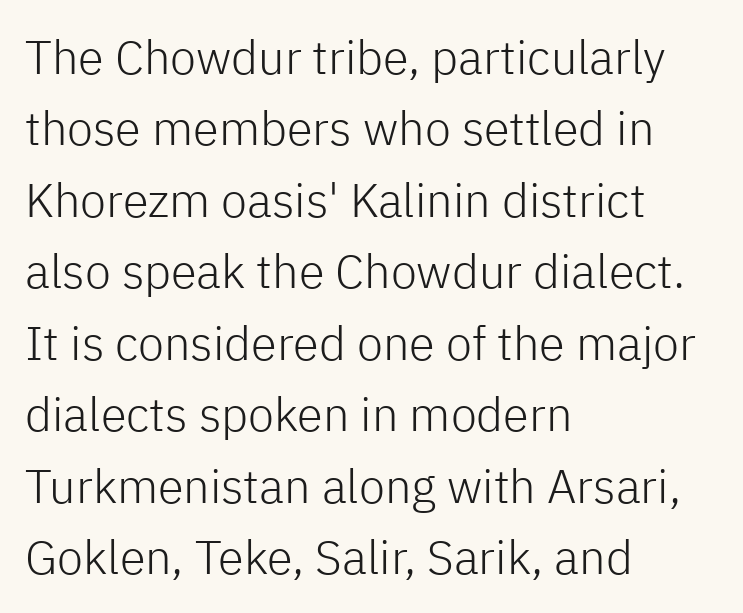
The image shows 47 px light sans-serif type, upright; set left-aligned, normal line spacing (1.52x), normal letter spacing, not underlined; low stroke contrast and a medium x-height.
